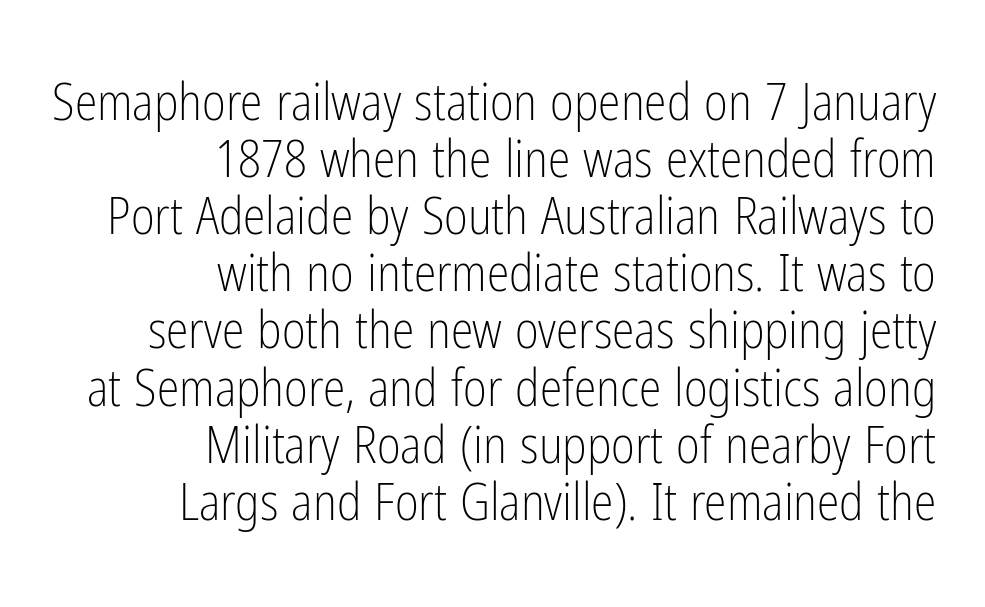
Q: Is the text bold? A: No.
Q: Is the text italic (slanted)? A: No, it is upright.
Q: Is the typeface a serif or a sans-serif typeface? A: Sans-serif.
Q: Is the text underlined? A: No.
Q: How is the paragraph aligned? A: Right-aligned.
Q: Is the spacing between letters normal or unusually wide? A: Normal.
Q: Is the spacing between lines tight, normal or loose? A: Tight.
Q: Width (condensed, normal, or wide)? A: Condensed.
Q: Stroke contrast? A: Low.
Q: x-height? A: Medium.
Q: Monospaced? A: No.
